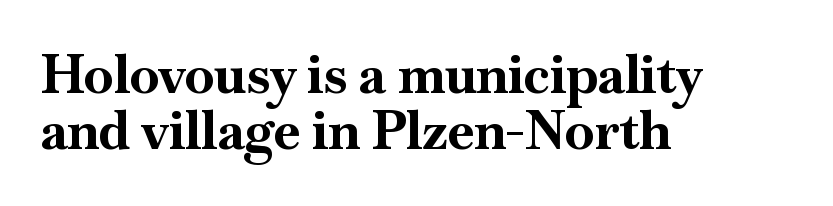
The image shows 53 px bold serif type, upright; set left-aligned, tight line spacing (1.06x), normal letter spacing, not underlined; high stroke contrast and a small x-height.
